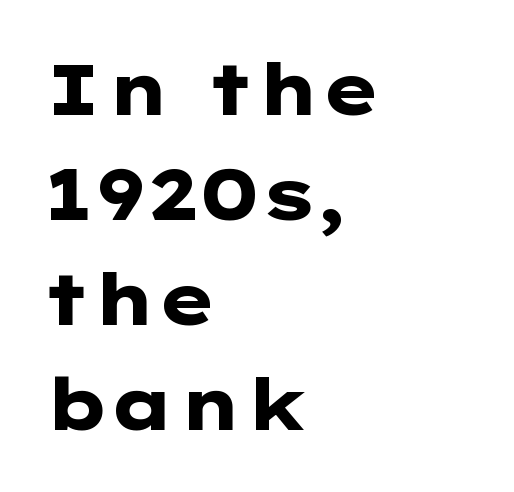
Q: Is the text bold? A: Yes.
Q: Is the text italic (slanted)? A: No, it is upright.
Q: Is the typeface a serif or a sans-serif typeface? A: Sans-serif.
Q: Is the text underlined? A: No.
Q: How is the paragraph aligned? A: Left-aligned.
Q: Is the spacing between letters normal or unusually wide? A: Normal.
Q: Is the spacing between lines tight, normal or loose? A: Normal.
Q: Width (condensed, normal, or wide)? A: Wide.
Q: Stroke contrast? A: Low.
Q: x-height? A: Medium.
